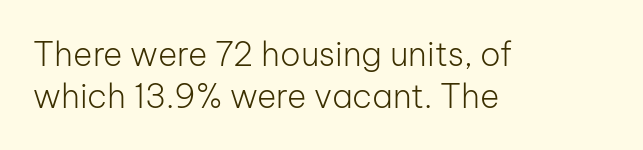
Q: Is the text bold? A: No.
Q: Is the text italic (slanted)? A: No, it is upright.
Q: Is the typeface a serif or a sans-serif typeface? A: Sans-serif.
Q: Is the text underlined? A: No.
Q: How is the paragraph aligned? A: Left-aligned.
Q: Is the spacing between letters normal or unusually wide? A: Normal.
Q: Is the spacing between lines tight, normal or loose? A: Normal.
Q: Width (condensed, normal, or wide)? A: Normal.
Q: Stroke contrast? A: Low.
Q: x-height? A: Medium.
Q: Monospaced? A: No.
